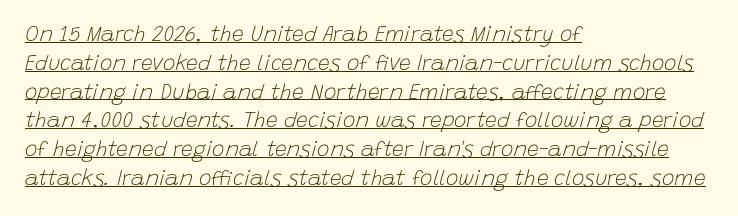
The letters sit at their default tracking, neither squeezed nor spread. Style check: oblique. Summary of weight: not heavy and not bold. Successive baselines arrive at the customary interval. The lines are quadded left.
